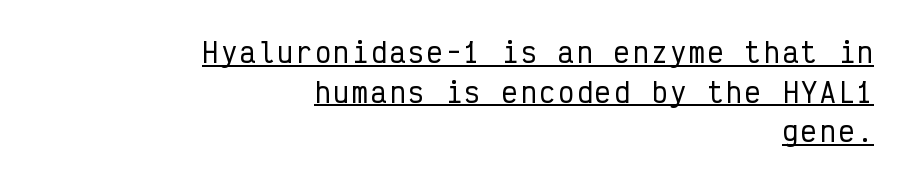
{"italic": "no", "underline": "yes", "align": "right", "line_spacing": "normal", "line_spacing_ratio": 1.52, "glyph_px": 26}
